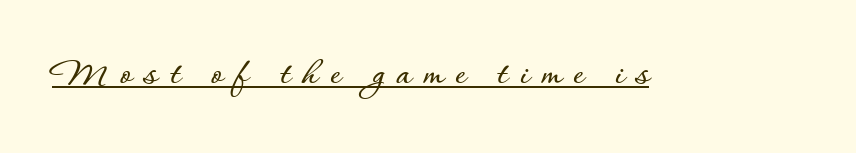
The image shows 40 px text type; set unusually wide letter spacing (+0.3 em), underlined; low stroke contrast and a small x-height.
